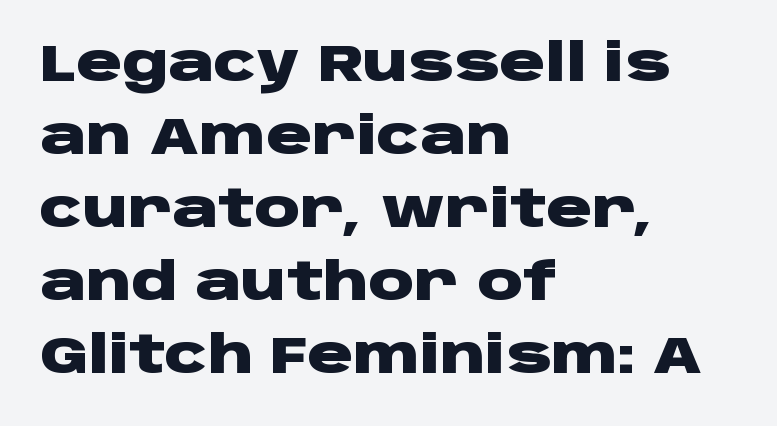
{"serif": "no", "italic": "no", "bold": "yes", "weight": "heavy", "width": "wide", "stroke_contrast": "low", "x_height": "large", "monospaced": "no", "underline": "no", "align": "left", "line_spacing": "normal", "line_spacing_ratio": 1.43, "letter_spacing": "normal", "letter_spacing_em": 0.0, "glyph_px": 51}
